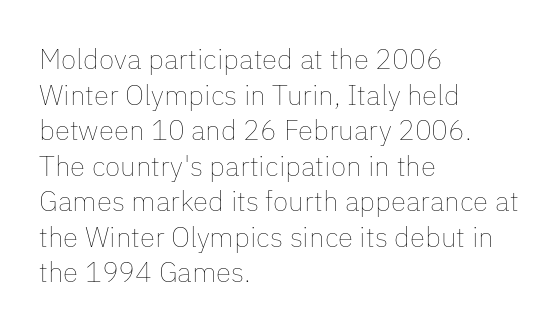
{"italic": "no", "bold": "no", "weight": "thin", "width": "normal", "stroke_contrast": "low", "x_height": "medium", "monospaced": "no", "underline": "no", "align": "left", "line_spacing": "normal", "line_spacing_ratio": 1.27, "letter_spacing": "normal", "letter_spacing_em": 0.0, "glyph_px": 28}
